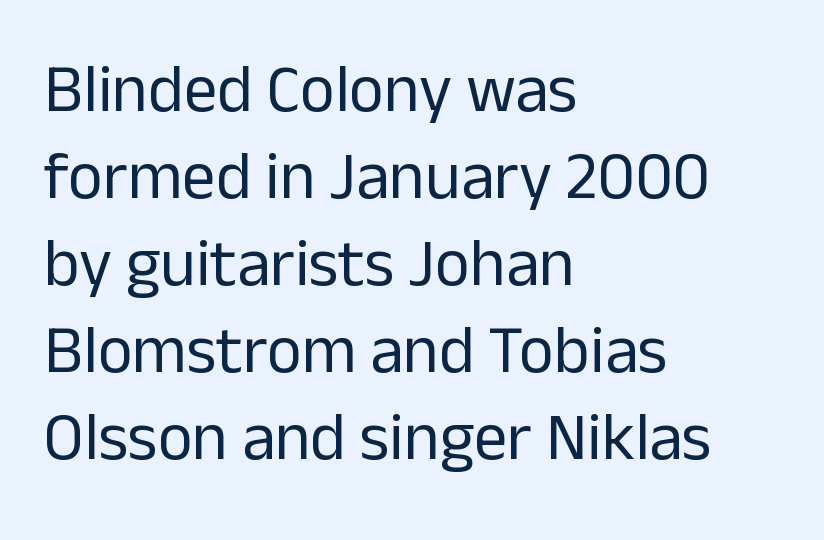
The image shows 67 px regular-weight sans-serif type, upright; set left-aligned, normal line spacing (1.3x), normal letter spacing, not underlined; low stroke contrast and a medium x-height.
